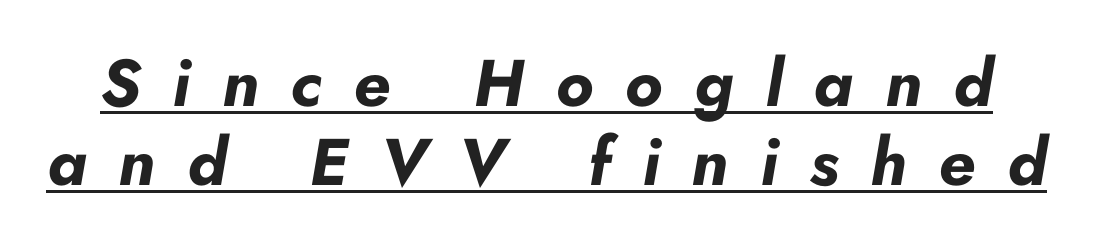
{"italic": "yes", "lean": "right", "slant_degrees": 10, "bold": "yes", "weight": "bold", "width": "normal", "stroke_contrast": "low", "x_height": "small", "monospaced": "no", "underline": "yes", "line_spacing_ratio": 1.2, "letter_spacing": "wide", "letter_spacing_em": 0.48, "glyph_px": 66}
